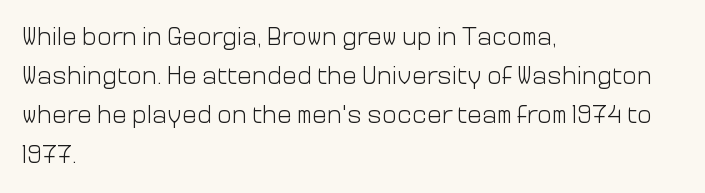
{"italic": "no", "bold": "no", "underline": "no", "align": "left", "line_spacing": "normal", "line_spacing_ratio": 1.57, "letter_spacing": "normal", "letter_spacing_em": 0.0, "glyph_px": 25}
